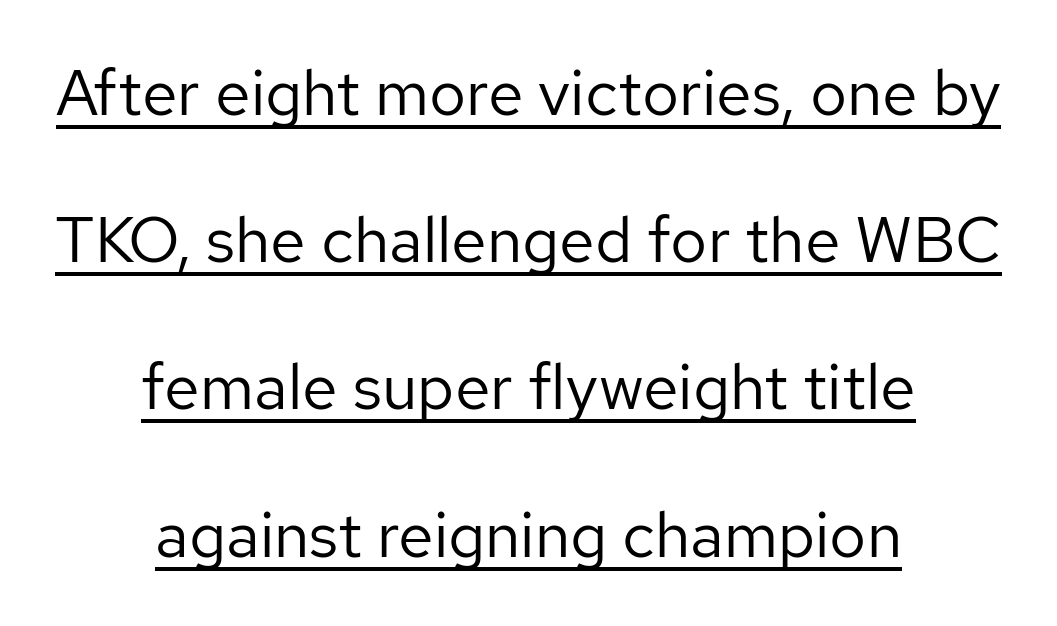
Q: Is the text bold? A: No.
Q: Is the text italic (slanted)? A: No, it is upright.
Q: Is the typeface a serif or a sans-serif typeface? A: Sans-serif.
Q: Is the text underlined? A: Yes.
Q: How is the paragraph aligned? A: Centered.
Q: Is the spacing between letters normal or unusually wide? A: Normal.
Q: Is the spacing between lines tight, normal or loose? A: Loose.
Q: Width (condensed, normal, or wide)? A: Normal.
Q: Stroke contrast? A: Low.
Q: x-height? A: Medium.
Q: Monospaced? A: No.
